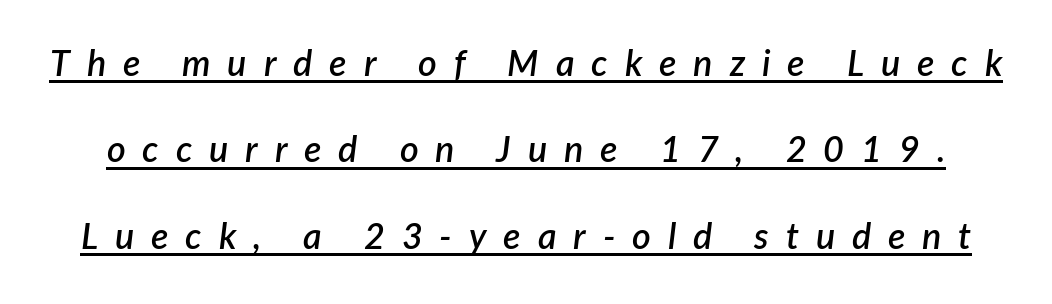
{"italic": "yes", "lean": "right", "slant_degrees": 7, "bold": "semi", "weight": "semibold", "width": "normal", "stroke_contrast": "low", "x_height": "medium", "monospaced": "no", "underline": "yes", "line_spacing": "loose", "line_spacing_ratio": 2.4, "letter_spacing": "wide", "letter_spacing_em": 0.47, "glyph_px": 36}
